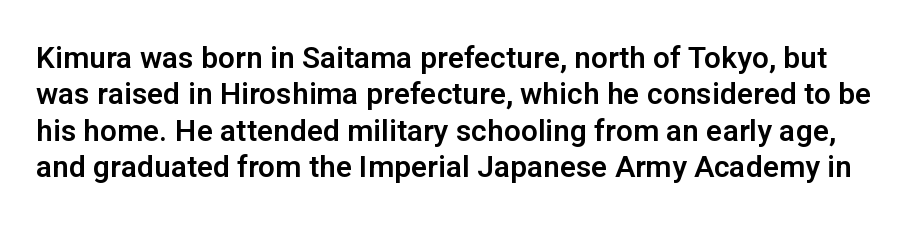
The image shows 30 px sans-serif type, upright; set line spacing 1.21x, normal letter spacing, not underlined; low stroke contrast and a medium x-height.
